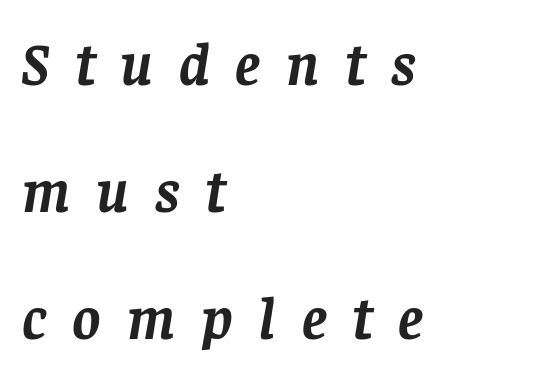
{"serif": "yes", "italic": "yes", "lean": "right", "slant_degrees": 8, "bold": "yes", "weight": "semibold", "width": "normal", "stroke_contrast": "low", "x_height": "large", "monospaced": "no", "underline": "no", "align": "left", "line_spacing": "loose", "line_spacing_ratio": 2.12, "letter_spacing": "wide", "letter_spacing_em": 0.43, "glyph_px": 60}
